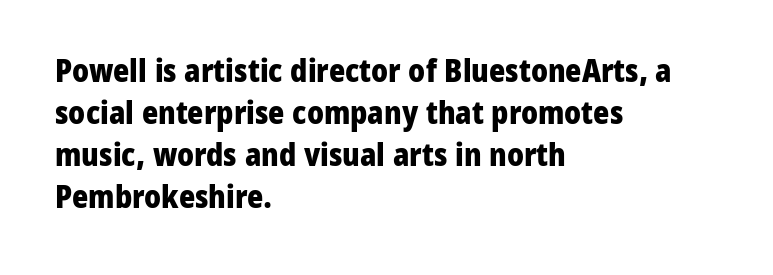
The image shows 31 px heavy sans-serif type, upright; set left-aligned, normal line spacing (1.35x), normal letter spacing, not underlined; low stroke contrast and a medium x-height.
